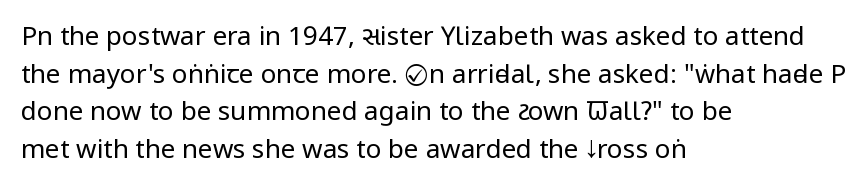
This sample is left-justified, so line endings fall wherever the words run out. Short note: letters normally spaced. These lines were composed using upright roman letters. Nothing heavy about these letters — not bold at all. The glyphs are unaccompanied by any horizontal stroke below them. Quick note: interline space is typical.
